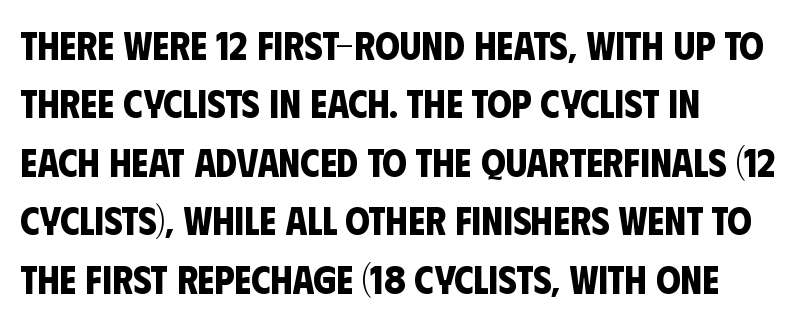
The image shows 39 px bold, condensed sans-serif type; set left-aligned, normal line spacing (1.5x), normal letter spacing, not underlined; low stroke contrast and a large x-height.
